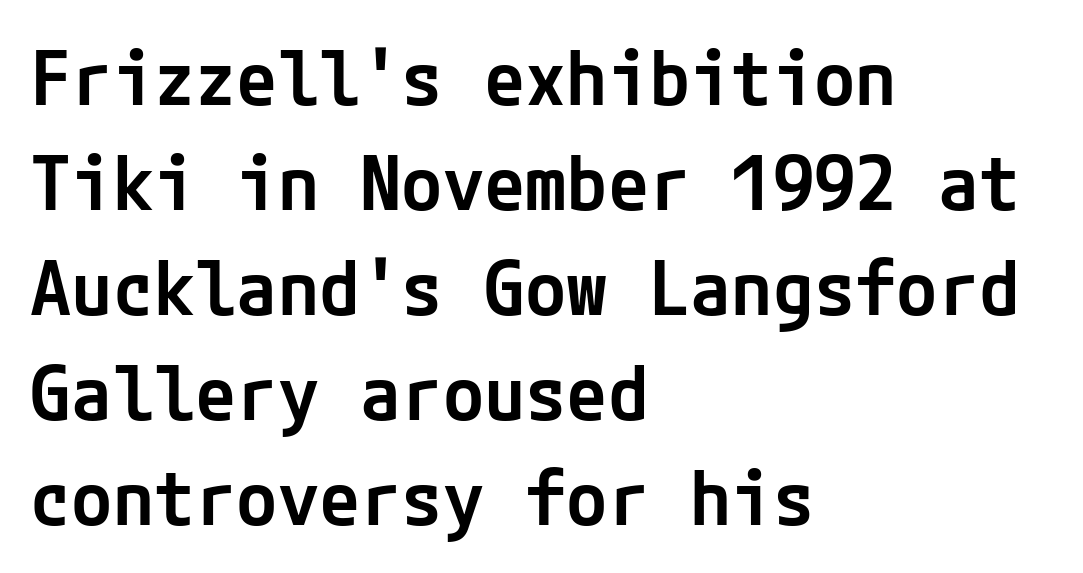
Q: Is the text bold? A: Semi-bold.
Q: Is the text italic (slanted)? A: No, it is upright.
Q: Is the typeface a serif or a sans-serif typeface? A: Sans-serif.
Q: Is the text underlined? A: No.
Q: How is the paragraph aligned? A: Left-aligned.
Q: Is the spacing between letters normal or unusually wide? A: Normal.
Q: Is the spacing between lines tight, normal or loose? A: Normal.
Q: Width (condensed, normal, or wide)? A: Normal.
Q: Stroke contrast? A: Low.
Q: x-height? A: Medium.
